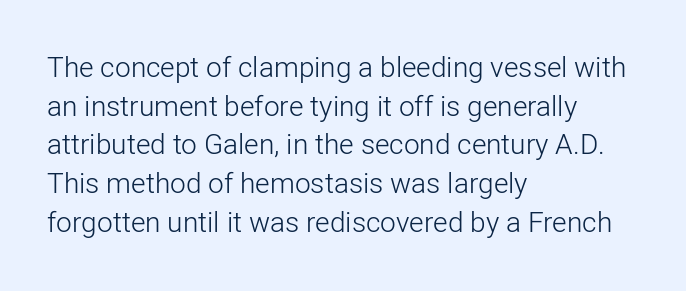
Normally led — the rows are evenly, conventionally spaced. The rendering uses natural spacing where letterforms have individual widths. The cut favours lightness, reaching ordinary text weight at its darkest. The font family rendered here belongs to the sans-serif group.
